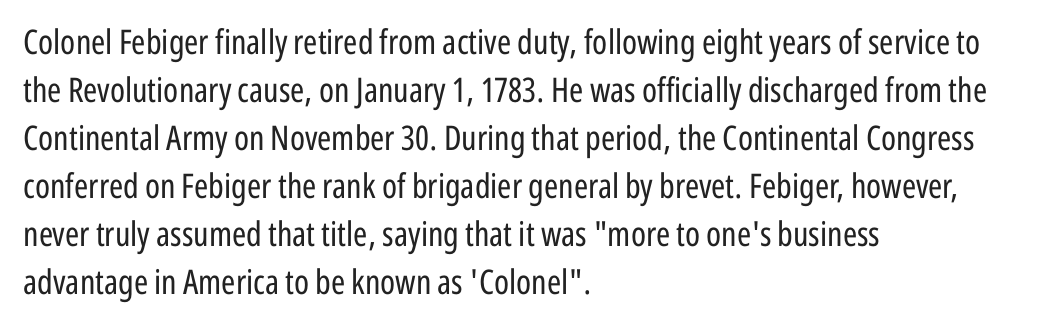
The image shows 34 px regular-weight, condensed sans-serif type, upright; set left-aligned, normal line spacing (1.41x), normal letter spacing, not underlined; low stroke contrast and a medium x-height.
